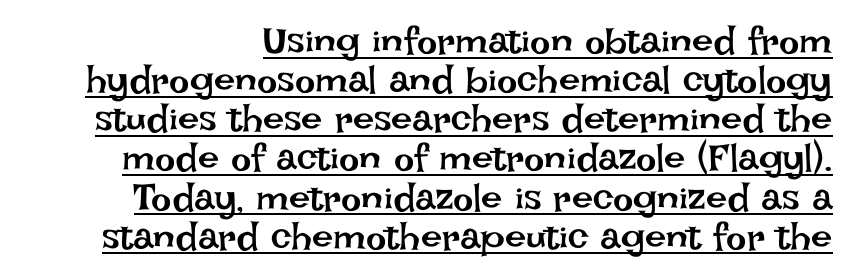
{"italic": "no", "bold": "no", "weight": "regular", "width": "normal", "stroke_contrast": "low", "x_height": "large", "monospaced": "no", "underline": "yes", "line_spacing": "tight", "line_spacing_ratio": 1.03, "letter_spacing": "normal", "letter_spacing_em": 0.0, "glyph_px": 38}
